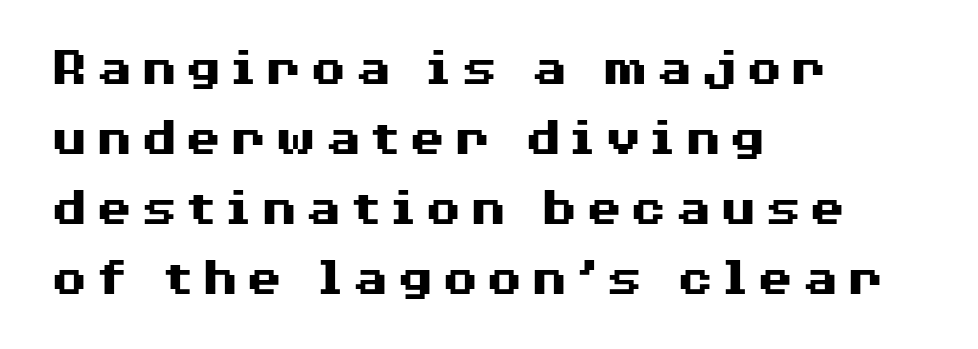
The image shows 55 px heavy, wide sans-serif type, upright; set left-aligned, normal line spacing (1.27x), not underlined; medium stroke contrast and a medium x-height.
